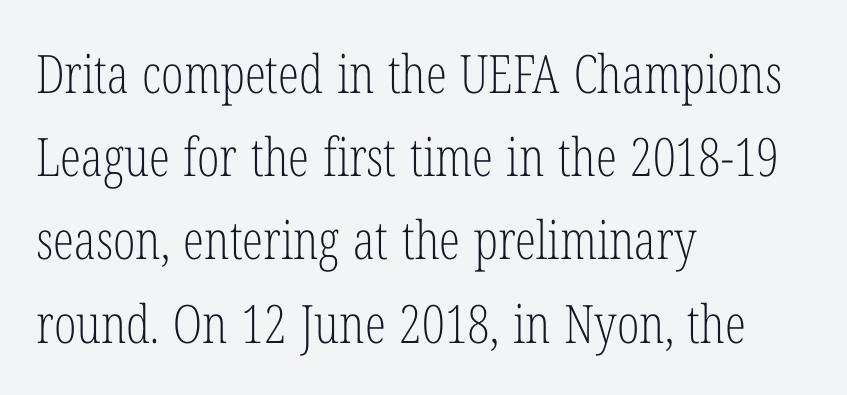
Q: Is the text bold? A: No.
Q: Is the text italic (slanted)? A: No, it is upright.
Q: Is the typeface a serif or a sans-serif typeface? A: Serif.
Q: Is the text underlined? A: No.
Q: How is the paragraph aligned? A: Left-aligned.
Q: Is the spacing between letters normal or unusually wide? A: Normal.
Q: Is the spacing between lines tight, normal or loose? A: Normal.
Q: Width (condensed, normal, or wide)? A: Condensed.
Q: Stroke contrast? A: Low.
Q: x-height? A: Medium.
Q: Monospaced? A: No.
